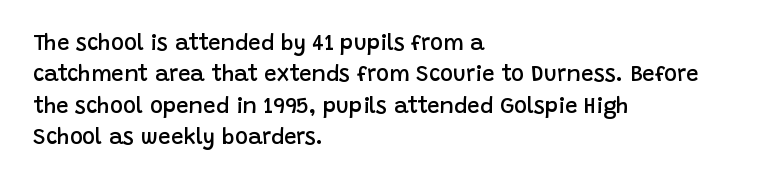
The image shows 22 px text type, upright; set left-aligned, normal line spacing (1.43x), normal letter spacing, not underlined.
